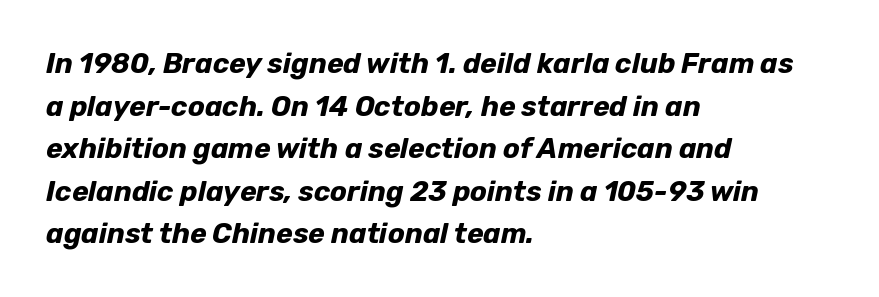
The letterforms sit shoulder to shoulder at normal distance. The glyphs are unaccompanied by any horizontal stroke below them. Notice how the stems are inclined rather than vertical — that's the hallmark of italics. These lines are rendered in a variable-pitch font. The face used here has the dense, thick strokes of a bold.
